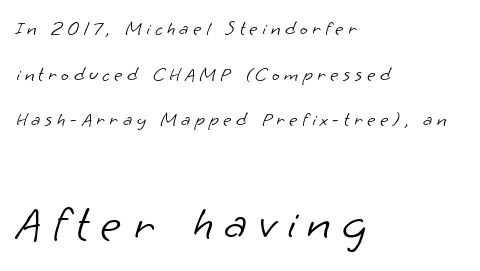
Nobody drew a line under any word here. Caption: expanded tracking, letters set apart. I'd call this a sans setting — the letters go barefoot. The characters are drawn with everyday or finer stroke widths.
